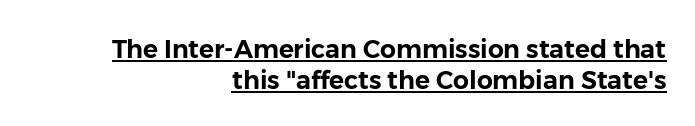
{"italic": "no", "underline": "yes", "align": "right", "line_spacing_ratio": 1.24, "letter_spacing": "normal", "letter_spacing_em": 0.0, "glyph_px": 25}
